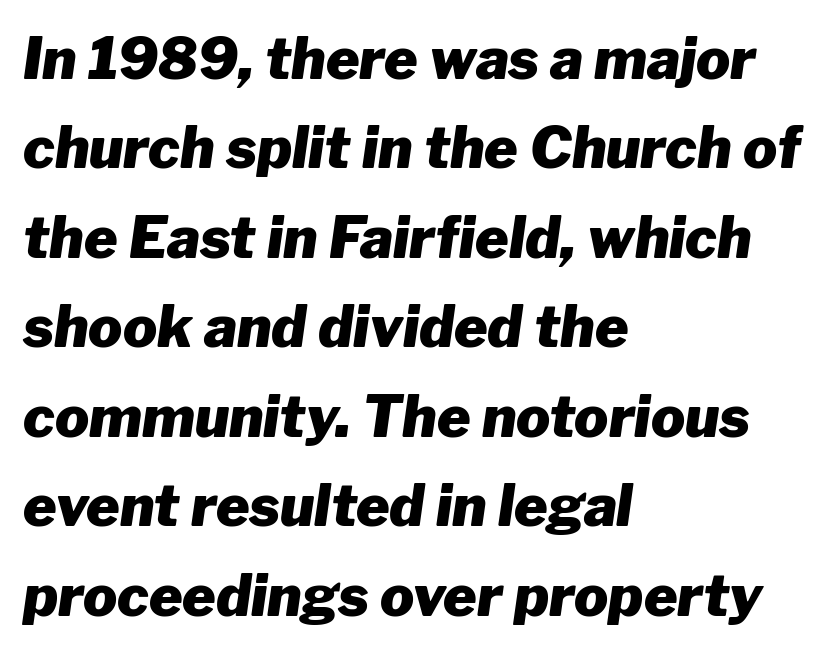
{"italic": "yes", "lean": "right", "slant_degrees": 8, "bold": "yes", "weight": "heavy", "width": "normal", "stroke_contrast": "low", "x_height": "medium", "monospaced": "no", "underline": "no", "align": "left", "line_spacing": "normal", "line_spacing_ratio": 1.57, "letter_spacing": "normal", "letter_spacing_em": 0.0, "glyph_px": 57}
